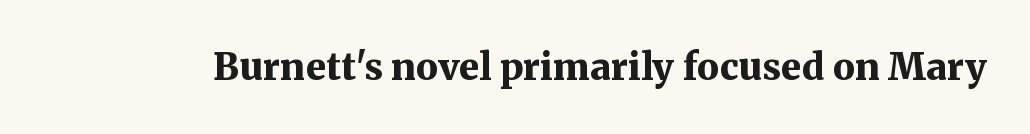
{"serif": "yes", "italic": "no", "bold": "yes", "weight": "bold", "width": "normal", "stroke_contrast": "medium", "x_height": "medium", "monospaced": "no", "underline": "no", "letter_spacing": "normal", "letter_spacing_em": 0.0, "glyph_px": 37}
